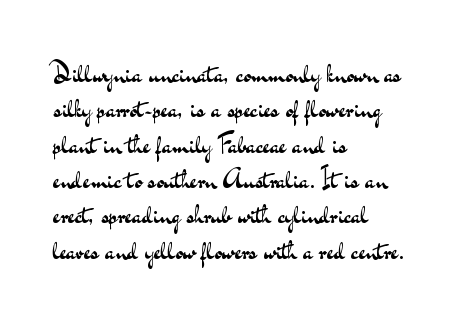
The image shows 27 px text type; set left-aligned, normal line spacing (1.31x), normal letter spacing, not underlined.
